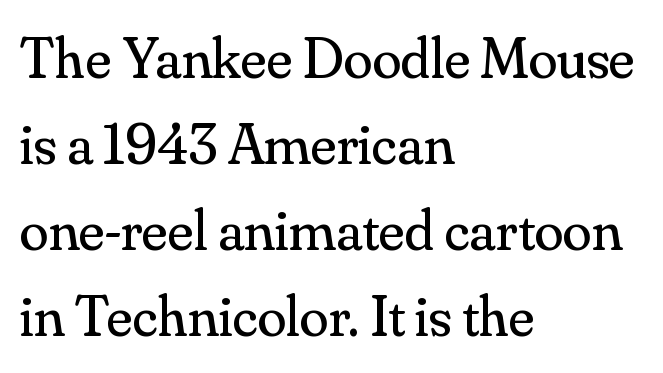
The image shows 59 px regular-weight serif type, upright; set left-aligned, normal line spacing (1.46x), normal letter spacing, not underlined; medium stroke contrast and a small x-height.
